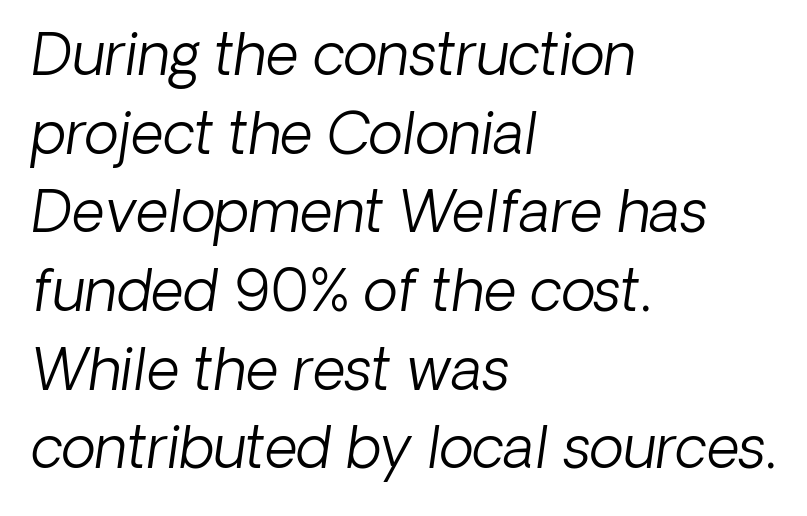
{"italic": "yes", "lean": "right", "slant_degrees": 8, "bold": "no", "weight": "light", "width": "normal", "stroke_contrast": "low", "x_height": "medium", "monospaced": "no", "underline": "no", "align": "left", "line_spacing": "normal", "line_spacing_ratio": 1.38, "letter_spacing": "normal", "letter_spacing_em": 0.0, "glyph_px": 57}
